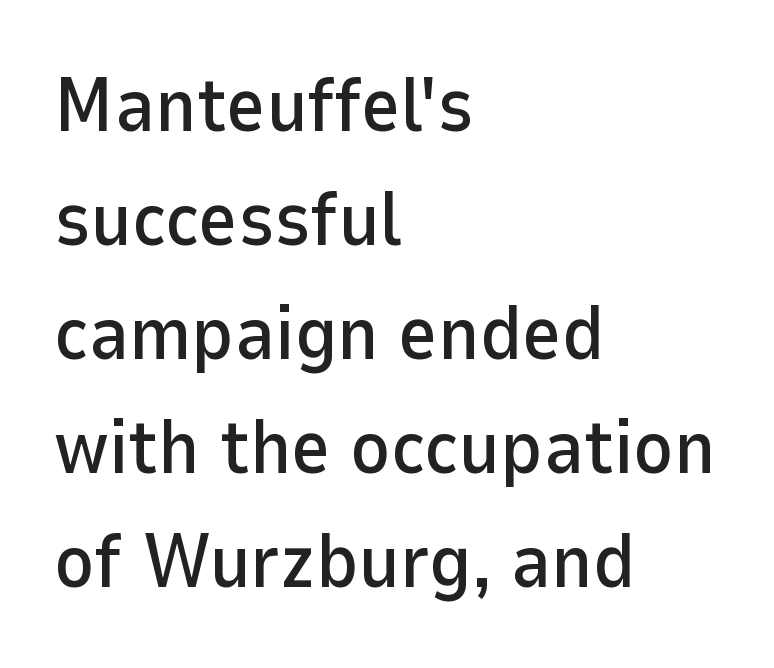
{"serif": "no", "italic": "no", "width": "normal", "stroke_contrast": "low", "x_height": "medium", "monospaced": "no", "underline": "no", "align": "left", "line_spacing": "normal", "line_spacing_ratio": 1.5, "letter_spacing": "normal", "letter_spacing_em": 0.0, "glyph_px": 76}
